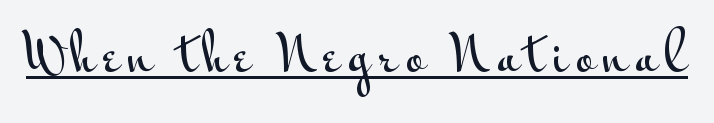
Q: Is the typeface a serif or a sans-serif typeface? A: Sans-serif.
Q: Is the text underlined? A: Yes.
Q: Width (condensed, normal, or wide)? A: Wide.
Q: Stroke contrast? A: Medium.
Q: x-height? A: Small.
Q: Monospaced? A: No.
